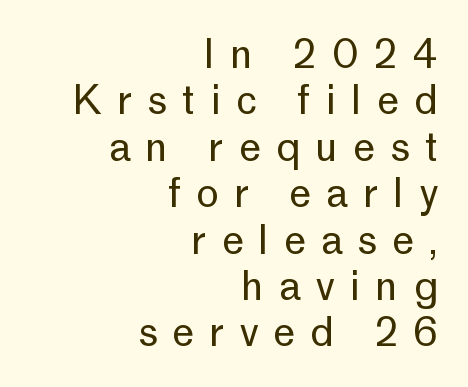
Q: Is the text bold? A: No.
Q: Is the text italic (slanted)? A: No, it is upright.
Q: Is the typeface a serif or a sans-serif typeface? A: Sans-serif.
Q: Is the text underlined? A: No.
Q: How is the paragraph aligned? A: Right-aligned.
Q: Is the spacing between letters normal or unusually wide? A: Unusually wide.
Q: Width (condensed, normal, or wide)? A: Normal.
Q: Stroke contrast? A: Low.
Q: x-height? A: Medium.
Q: Monospaced? A: No.
